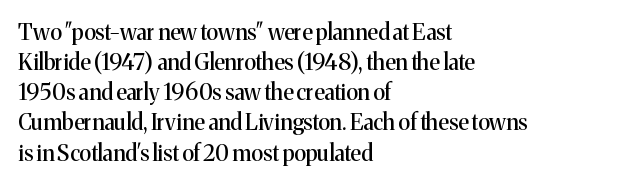
{"italic": "no", "underline": "no", "align": "left", "line_spacing": "normal", "line_spacing_ratio": 1.37, "letter_spacing": "normal", "letter_spacing_em": 0.0, "glyph_px": 22}
